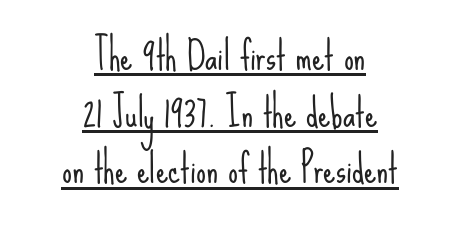
Q: Is the text bold? A: No.
Q: Is the text italic (slanted)? A: No, it is upright.
Q: Is the typeface a serif or a sans-serif typeface? A: Sans-serif.
Q: Is the text underlined? A: Yes.
Q: How is the paragraph aligned? A: Centered.
Q: Is the spacing between letters normal or unusually wide? A: Normal.
Q: Is the spacing between lines tight, normal or loose? A: Normal.
Q: Width (condensed, normal, or wide)? A: Condensed.
Q: Stroke contrast? A: Low.
Q: x-height? A: Small.
Q: Monospaced? A: No.
